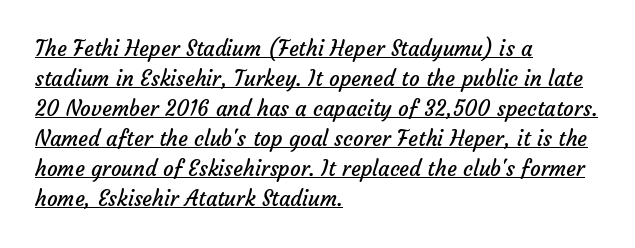
{"bold": "no", "underline": "yes", "align": "left", "line_spacing": "normal", "line_spacing_ratio": 1.43, "letter_spacing": "normal", "letter_spacing_em": 0.0, "glyph_px": 21}
